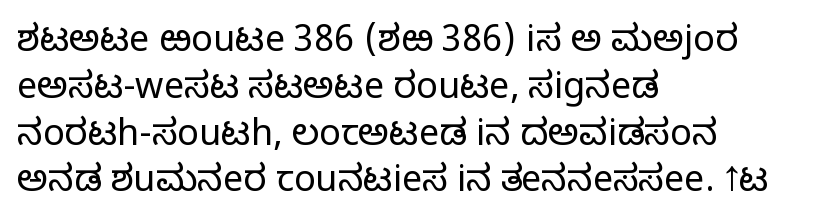
The image shows 36 px light sans-serif type, upright; set left-aligned, normal line spacing (1.3x), normal letter spacing, not underlined; low stroke contrast and a medium x-height.
